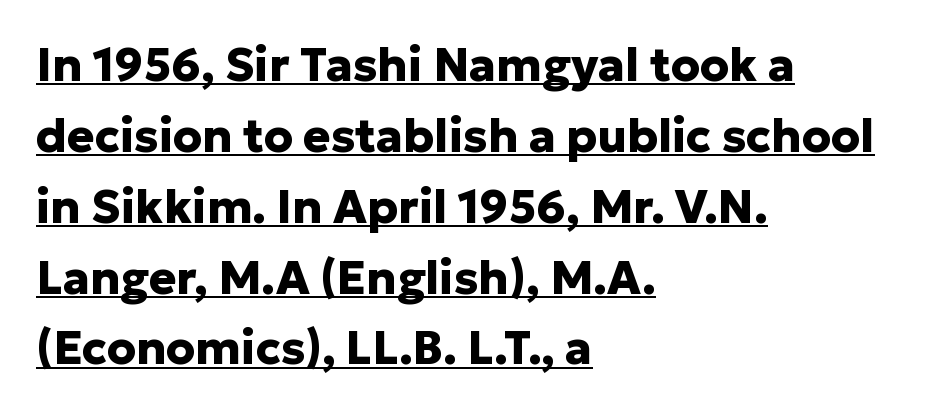
{"serif": "no", "italic": "no", "bold": "yes", "weight": "heavy", "width": "normal", "stroke_contrast": "low", "x_height": "medium", "monospaced": "no", "underline": "yes", "align": "left", "line_spacing": "normal", "line_spacing_ratio": 1.54, "letter_spacing": "normal", "letter_spacing_em": 0.0, "glyph_px": 46}
